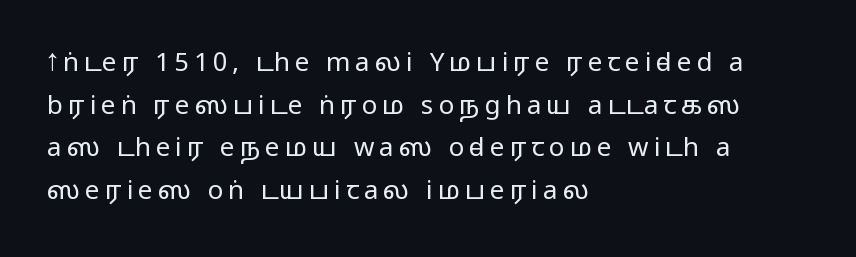
{"italic": "no", "bold": "no", "underline": "no", "align": "left", "line_spacing": "normal", "line_spacing_ratio": 1.64, "glyph_px": 26}
